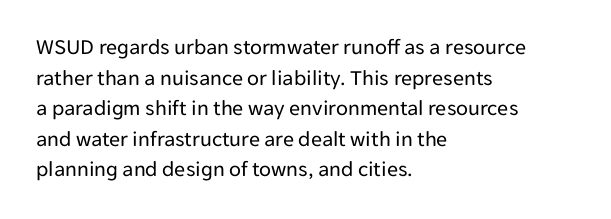
Here the glyphs are tracked normally, forming tight word shapes. This sample keeps an unexceptional amount of space between lines. Every character sits straight up, as roman type does. Each stroke keeps to a modest, everyday thickness or less. This rendering uses left alignment, leaving the right contour irregular. Descenders are the only things crossing below the line.
